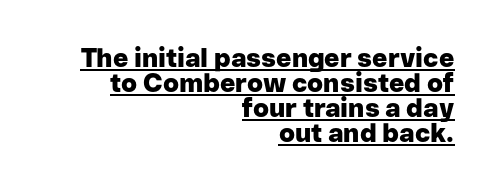
The image shows 26 px bold type, upright; set right-aligned, tight line spacing (0.96x), normal letter spacing, underlined.
